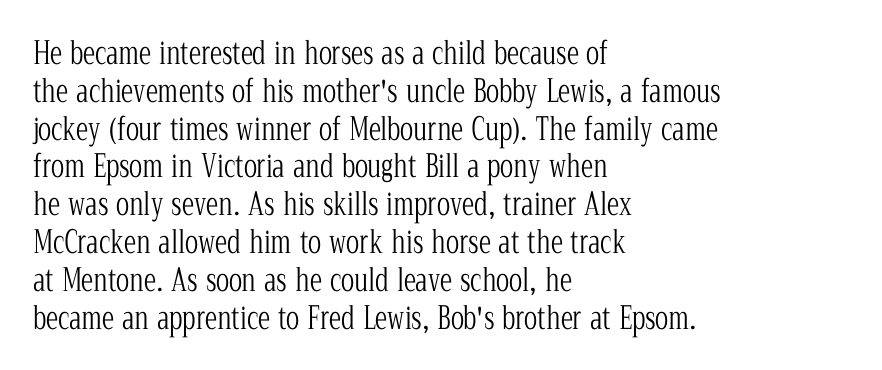
{"serif": "yes", "italic": "no", "bold": "no", "weight": "light", "width": "condensed", "stroke_contrast": "low", "x_height": "medium", "monospaced": "no", "underline": "no", "align": "left", "line_spacing_ratio": 1.22, "letter_spacing": "normal", "letter_spacing_em": 0.0, "glyph_px": 31}
